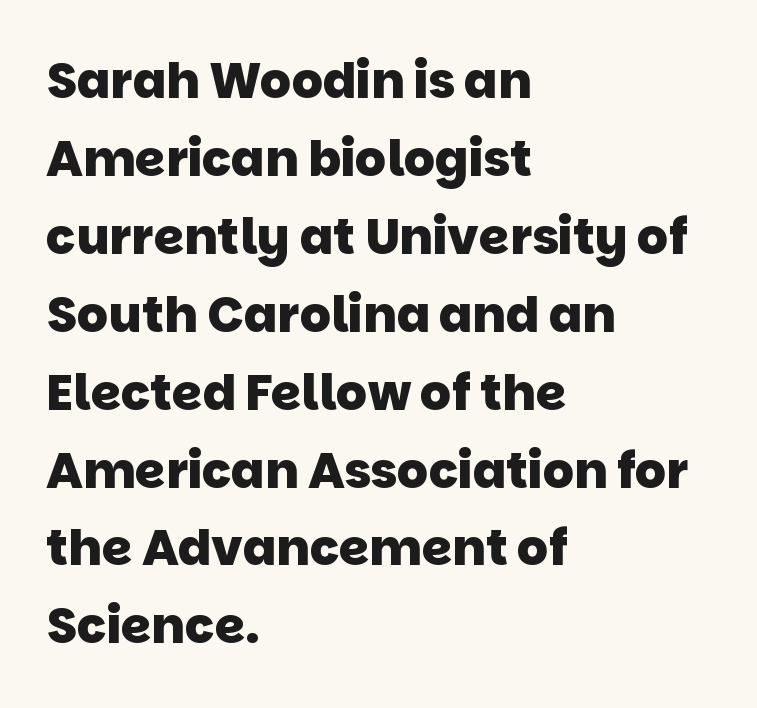
The image shows 49 px heavy sans-serif type; set left-aligned, normal line spacing (1.59x), normal letter spacing, not underlined; low stroke contrast and a large x-height.
